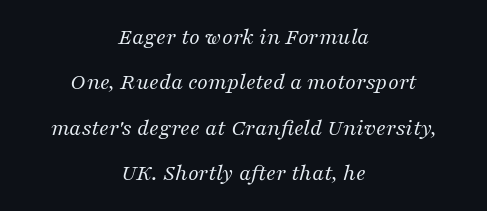
In terms of posture, this sample is oblique. Only glyphs here, with clear space below each row. A quiet, ordinary-to-light weight characterises the typeface. The gaps between neighbouring characters are ordinary and unremarkable.
